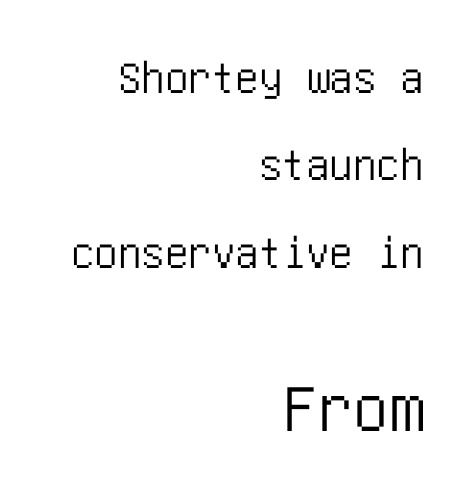
The image shows 70 px condensed sans-serif type, upright; set right-aligned, line spacing 1.86x, normal letter spacing, not underlined; the second (bottom) block is 1.49x larger; low stroke contrast and a large x-height.
